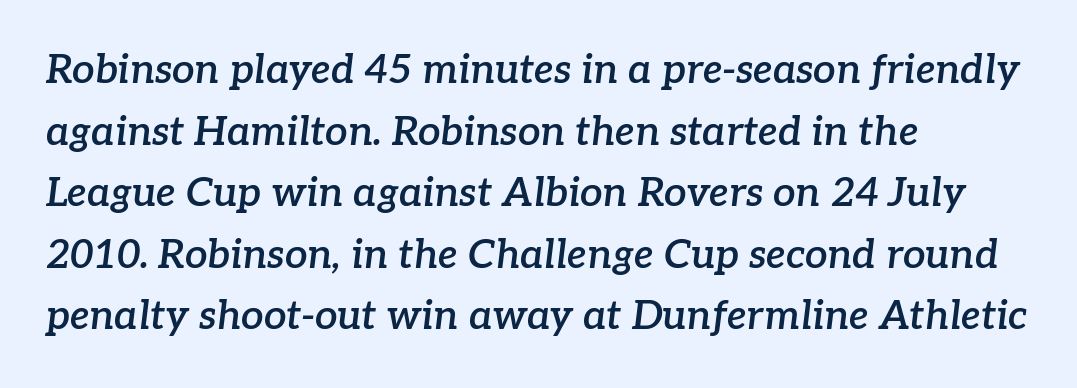
{"serif": "yes", "italic": "yes", "lean": "right", "slant_degrees": 7, "bold": "semi", "weight": "semibold", "width": "normal", "stroke_contrast": "low", "x_height": "medium", "monospaced": "no", "underline": "no", "align": "left", "line_spacing": "normal", "line_spacing_ratio": 1.54, "letter_spacing": "normal", "letter_spacing_em": 0.0, "glyph_px": 40}
